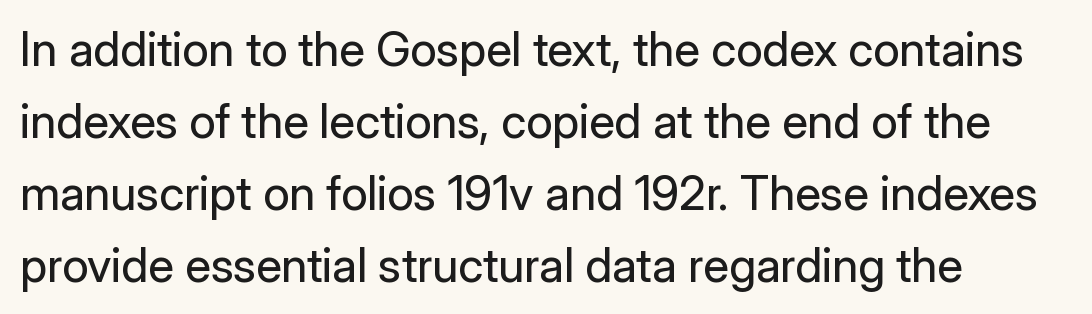
{"serif": "no", "italic": "no", "bold": "no", "weight": "regular", "width": "normal", "stroke_contrast": "low", "x_height": "medium", "monospaced": "no", "underline": "no", "align": "left", "line_spacing": "normal", "line_spacing_ratio": 1.53, "letter_spacing": "normal", "letter_spacing_em": 0.0, "glyph_px": 47}
